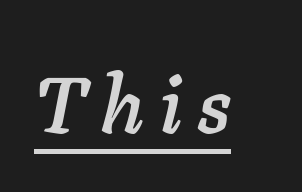
The image shows 79 px text type, italic (leaning right); set underlined; low stroke contrast and a medium x-height.
